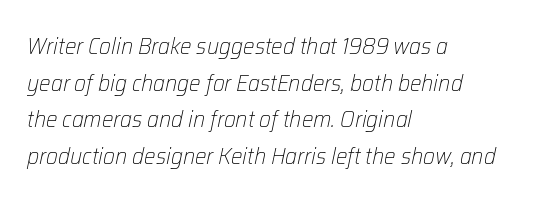
The ragged edge is on the right, which tells us the setting is flush left. You can tell it's italic because the verticals aren't actually vertical. Rule under the text: the space is simply empty. A typesetter would call this leading conventional body-copy spacing. Stems and bowls with no extra thickness — not bold. Does extra space separate the letters? No, they use regular spacing.
